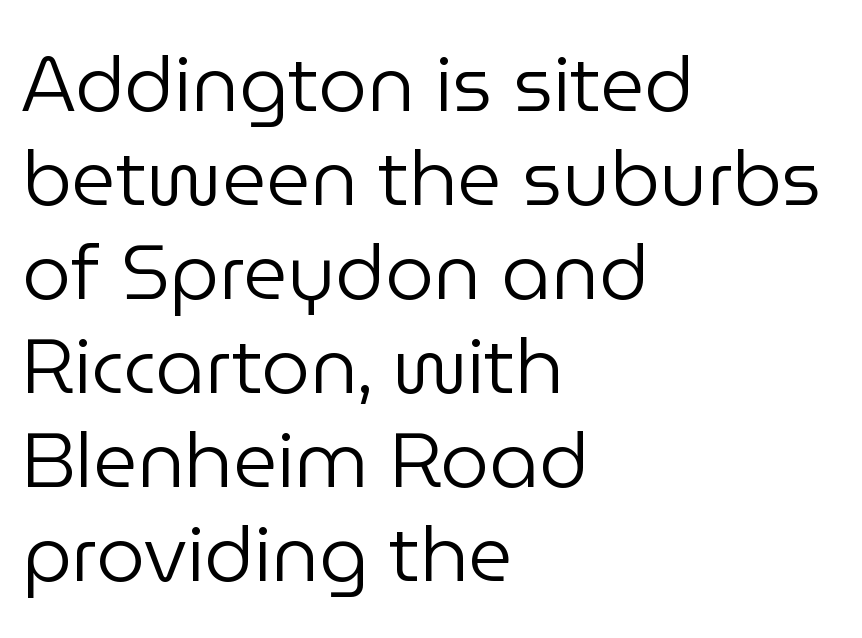
{"serif": "no", "italic": "no", "bold": "no", "weight": "regular", "width": "normal", "stroke_contrast": "low", "x_height": "medium", "monospaced": "no", "underline": "no", "align": "left", "line_spacing_ratio": 1.22, "letter_spacing": "normal", "letter_spacing_em": 0.0, "glyph_px": 77}
